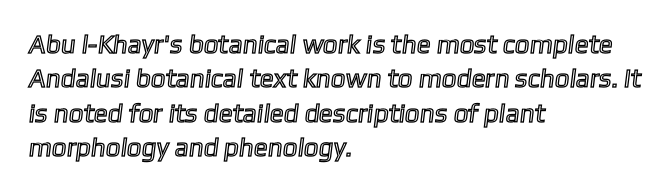
{"underline": "no", "align": "left", "line_spacing": "normal", "line_spacing_ratio": 1.32, "letter_spacing": "normal", "letter_spacing_em": 0.0, "glyph_px": 26}
